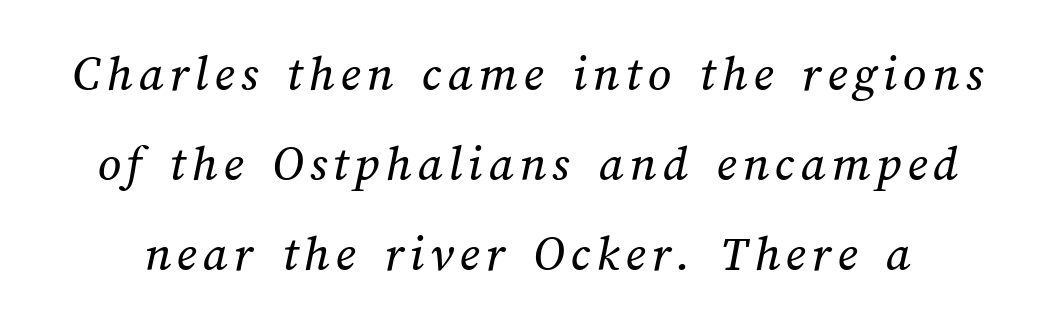
Q: Is the text underlined? A: No.
Q: Width (condensed, normal, or wide)? A: Normal.
Q: Stroke contrast? A: Medium.
Q: x-height? A: Medium.
Q: Monospaced? A: No.
